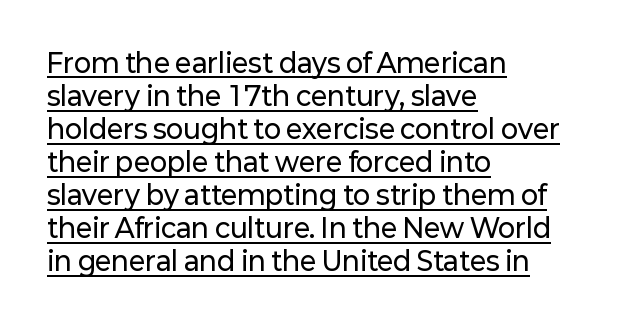
Q: Is the text italic (slanted)? A: No, it is upright.
Q: Is the text underlined? A: Yes.
Q: How is the paragraph aligned? A: Left-aligned.
Q: Is the spacing between letters normal or unusually wide? A: Normal.
Q: Is the spacing between lines tight, normal or loose? A: Normal.
